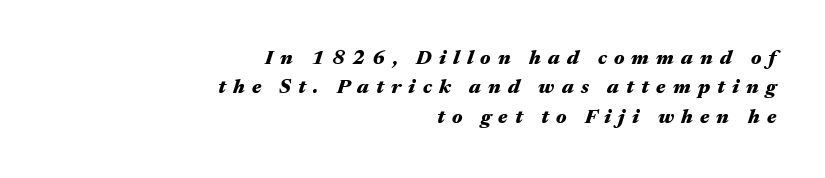
{"italic": "yes", "lean": "right", "slant_degrees": 17, "bold": "yes", "underline": "no", "align": "right", "line_spacing": "normal", "line_spacing_ratio": 1.47, "letter_spacing": "wide", "letter_spacing_em": 0.36, "glyph_px": 20}
